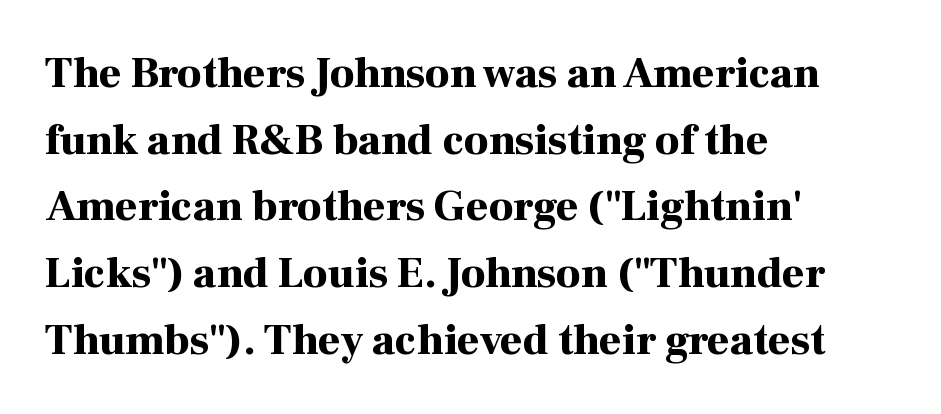
{"serif": "yes", "italic": "no", "bold": "yes", "weight": "bold", "width": "normal", "stroke_contrast": "high", "x_height": "medium", "monospaced": "no", "underline": "no", "align": "left", "line_spacing": "normal", "line_spacing_ratio": 1.55, "letter_spacing": "normal", "letter_spacing_em": 0.0, "glyph_px": 43}
